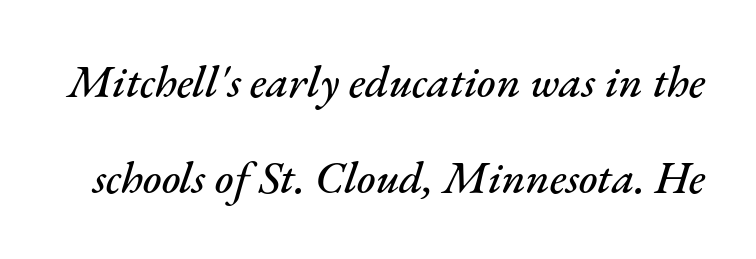
Think of a printed novel: that variable character pitch is what you see here. Does the leading feel generous? Absolutely, it's lavish. The face used here has a pronounced slope to its letters. Short note: letters normally spaced. Clear beneath every line of the passage.
